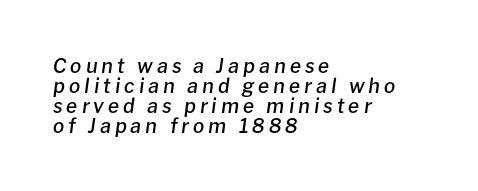
{"italic": "yes", "lean": "right", "slant_degrees": 8, "bold": "semi", "underline": "no", "align": "left", "line_spacing": "tight", "line_spacing_ratio": 1.0, "letter_spacing": "wide", "letter_spacing_em": 0.2, "glyph_px": 20}
